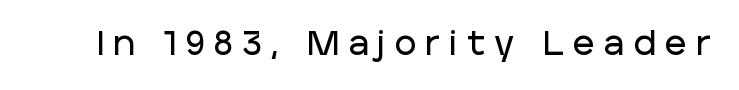
Q: Is the text italic (slanted)? A: No, it is upright.
Q: Is the typeface a serif or a sans-serif typeface? A: Sans-serif.
Q: Is the text underlined? A: No.
Q: Is the spacing between letters normal or unusually wide? A: Unusually wide.
Q: Width (condensed, normal, or wide)? A: Normal.
Q: Stroke contrast? A: Low.
Q: x-height? A: Large.
Q: Monospaced? A: No.
